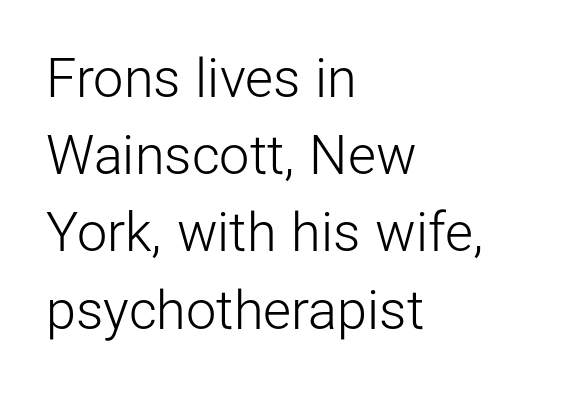
The cut favours lightness, reaching ordinary text weight at its darkest. Each letter's strokes conclude bluntly, with no projecting serifs. No extra tracking has been applied to these lines. Varying glyph widths throughout — classic text-font behaviour. These lines stack with their left ends in a neat column. Is there much room between lines? A standard amount, neither cramped nor airy.
